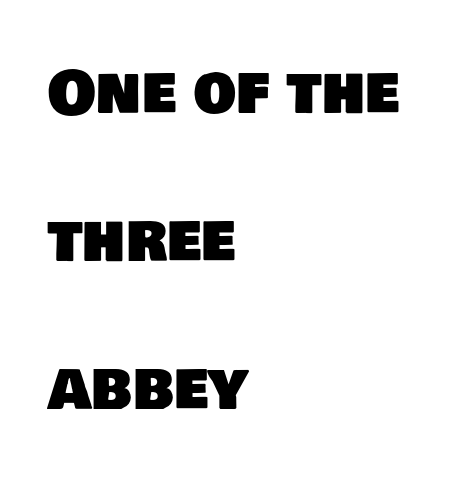
Q: Is the typeface a serif or a sans-serif typeface? A: Sans-serif.
Q: Is the text underlined? A: No.
Q: How is the paragraph aligned? A: Left-aligned.
Q: Is the spacing between letters normal or unusually wide? A: Normal.
Q: Is the spacing between lines tight, normal or loose? A: Loose.
Q: Width (condensed, normal, or wide)? A: Normal.
Q: Stroke contrast? A: Low.
Q: x-height? A: Large.
Q: Monospaced? A: No.
